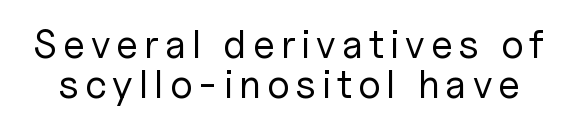
{"serif": "no", "italic": "no", "bold": "no", "weight": "regular", "width": "normal", "stroke_contrast": "low", "x_height": "medium", "monospaced": "no", "underline": "no", "line_spacing": "tight", "line_spacing_ratio": 0.99, "glyph_px": 40}
